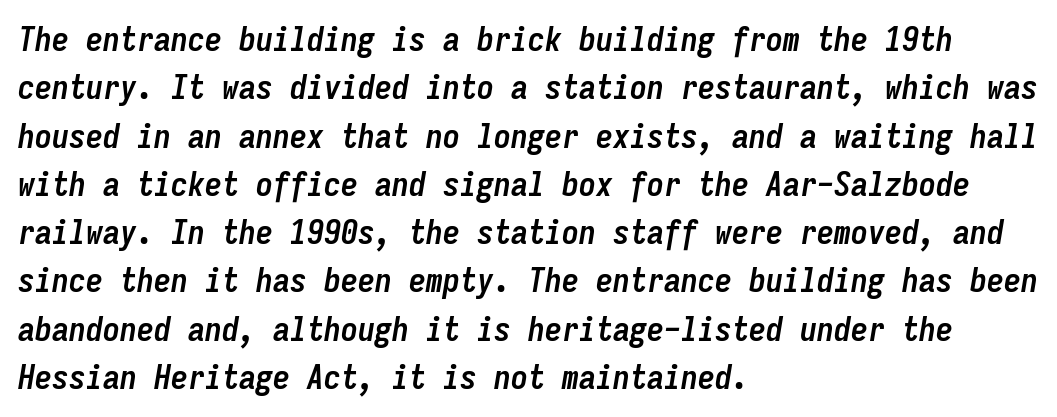
The image shows 34 px semibold, condensed type, italic (leaning right), monospaced; set left-aligned, normal line spacing (1.42x), normal letter spacing, not underlined; low stroke contrast and a medium x-height.
